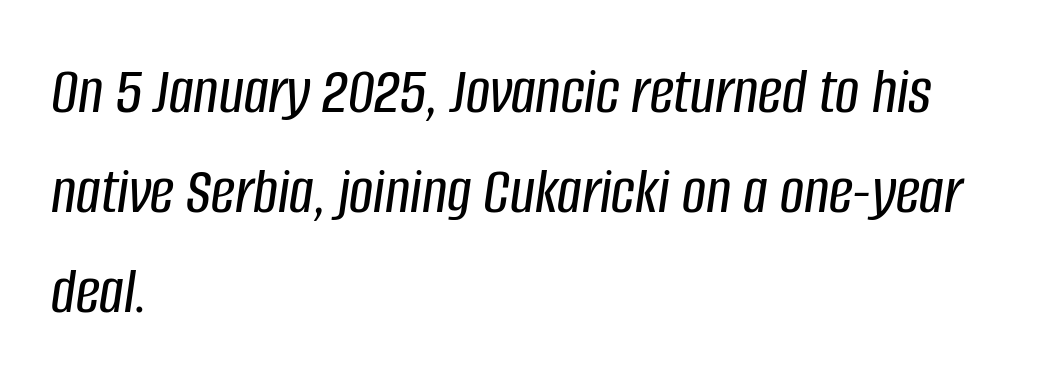
The image shows 67 px condensed type, italic (leaning right); set left-aligned, normal line spacing (1.49x), normal letter spacing, not underlined; low stroke contrast and a large x-height.
